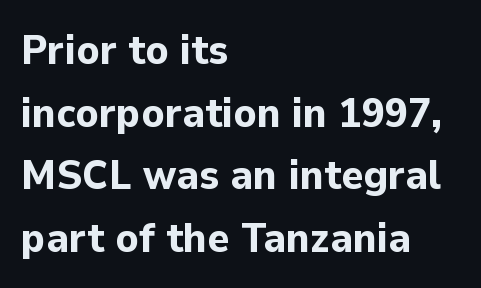
The image shows 42 px bold sans-serif type, upright; set left-aligned, normal line spacing (1.49x), normal letter spacing, not underlined; low stroke contrast and a medium x-height.
